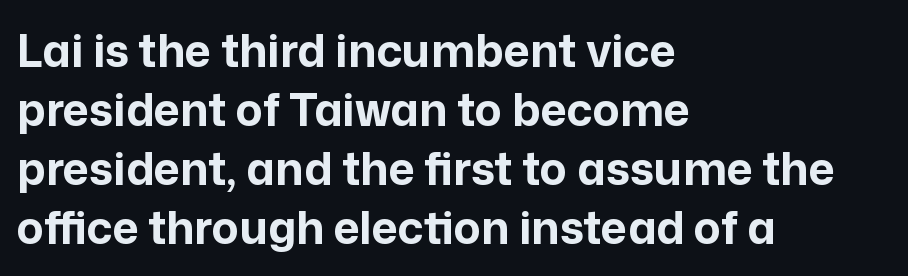
The image shows 45 px bold sans-serif type, upright; set left-aligned, normal line spacing (1.31x), normal letter spacing, not underlined; low stroke contrast and a medium x-height.
